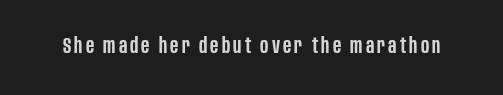
{"italic": "no", "bold": "semi", "underline": "no", "glyph_px": 21}
